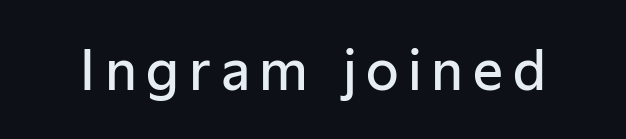
{"serif": "no", "italic": "no", "bold": "semi", "weight": "semibold", "width": "normal", "stroke_contrast": "low", "x_height": "medium", "monospaced": "no", "underline": "no", "glyph_px": 53}
